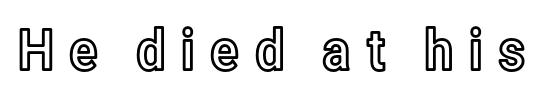
The image shows 57 px condensed type, upright; set unusually wide letter spacing (+0.23 em), not underlined; a medium x-height.
